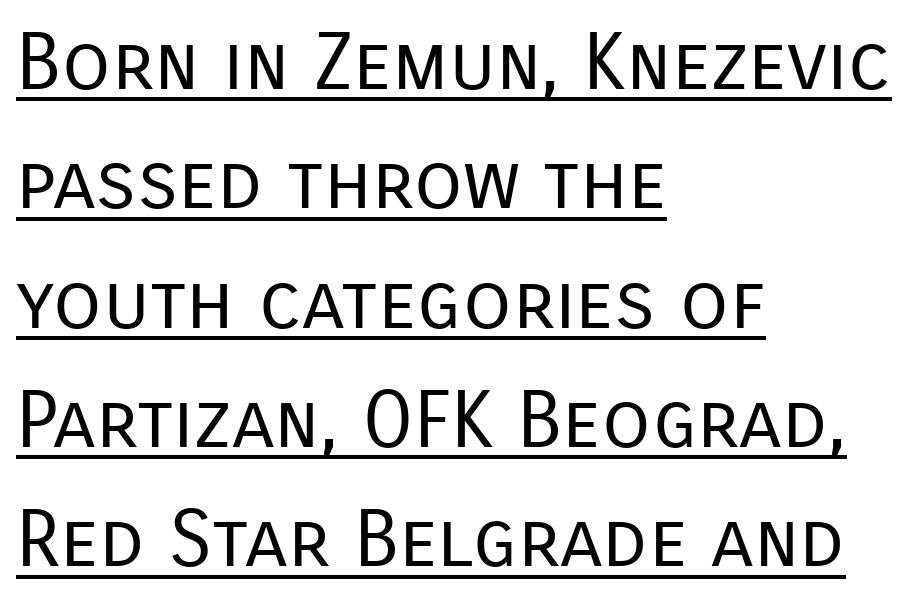
The image shows 79 px regular-weight sans-serif type, upright; set left-aligned, normal line spacing (1.51x), normal letter spacing, underlined; low stroke contrast and a medium x-height.
